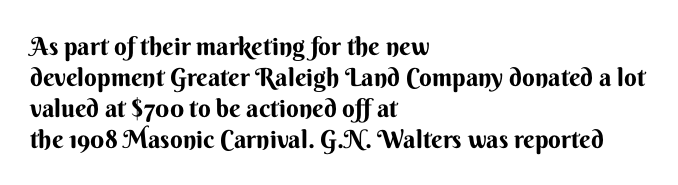
You'd pick this weight for a headline — it's a proper bold. Upright lettering throughout. Nothing unusual about the tracking: characters are spaced as the font intends. Check the space under the baseline: it is left empty.
